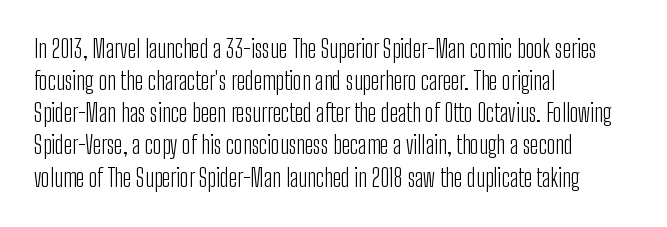
Q: Is the text bold? A: No.
Q: Is the text italic (slanted)? A: No, it is upright.
Q: Is the text underlined? A: No.
Q: How is the paragraph aligned? A: Left-aligned.
Q: Is the spacing between letters normal or unusually wide? A: Normal.
Q: Is the spacing between lines tight, normal or loose? A: Normal.
